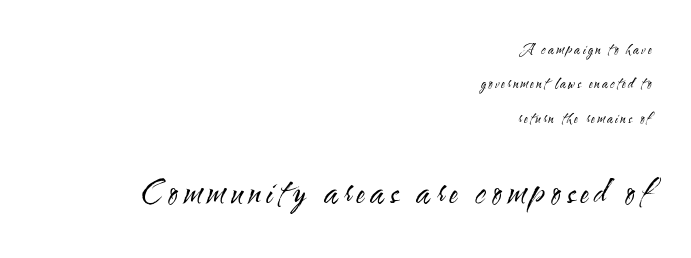
The image shows 33 px regular-weight, condensed sans-serif type; set right-aligned, loose line spacing (2.46x), not underlined; the second (bottom) block is 2.36x larger; medium stroke contrast and a small x-height.
